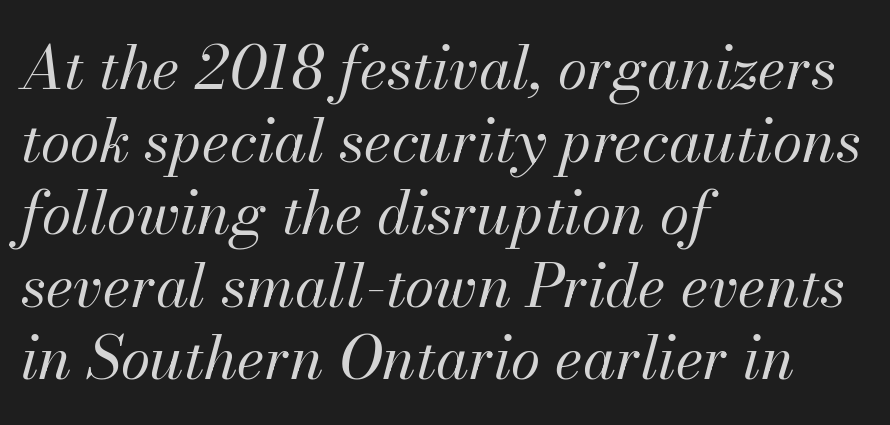
The image shows 60 px regular-weight type, italic (leaning right); set left-aligned, line spacing 1.21x, normal letter spacing, not underlined; medium stroke contrast and a small x-height.
